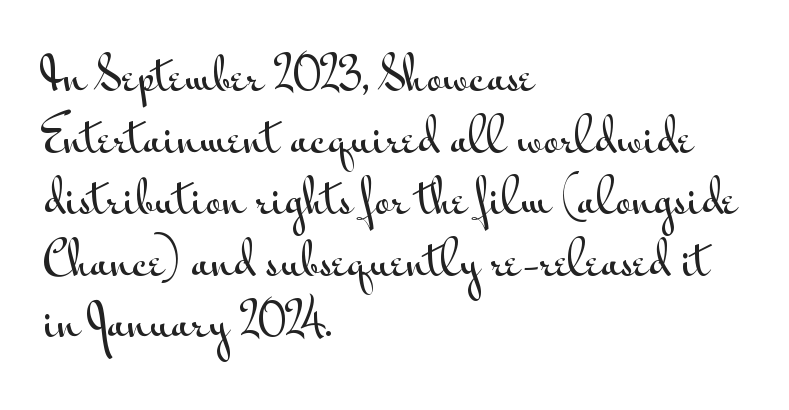
{"serif": "no", "width": "wide", "stroke_contrast": "medium", "x_height": "small", "monospaced": "no", "underline": "no", "align": "left", "line_spacing": "normal", "line_spacing_ratio": 1.4, "letter_spacing": "normal", "letter_spacing_em": 0.0, "glyph_px": 44}
